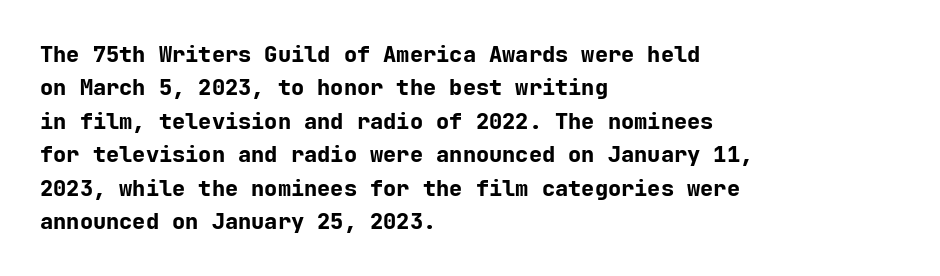
Q: Is the text bold? A: Yes.
Q: Is the text italic (slanted)? A: No, it is upright.
Q: Is the text underlined? A: No.
Q: How is the paragraph aligned? A: Left-aligned.
Q: Is the spacing between letters normal or unusually wide? A: Normal.
Q: Is the spacing between lines tight, normal or loose? A: Normal.
